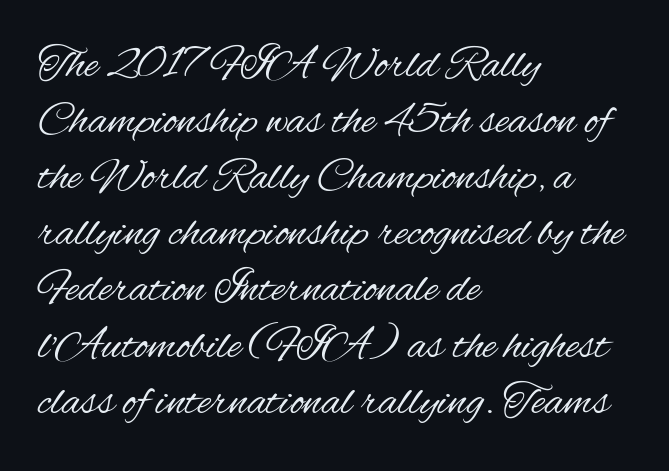
Q: Is the text bold? A: No.
Q: Is the text italic (slanted)? A: Yes.
Q: Is the typeface a serif or a sans-serif typeface? A: Sans-serif.
Q: Is the text underlined? A: No.
Q: How is the paragraph aligned? A: Left-aligned.
Q: Is the spacing between letters normal or unusually wide? A: Normal.
Q: Width (condensed, normal, or wide)? A: Condensed.
Q: Stroke contrast? A: Medium.
Q: x-height? A: Small.
Q: Monospaced? A: No.
